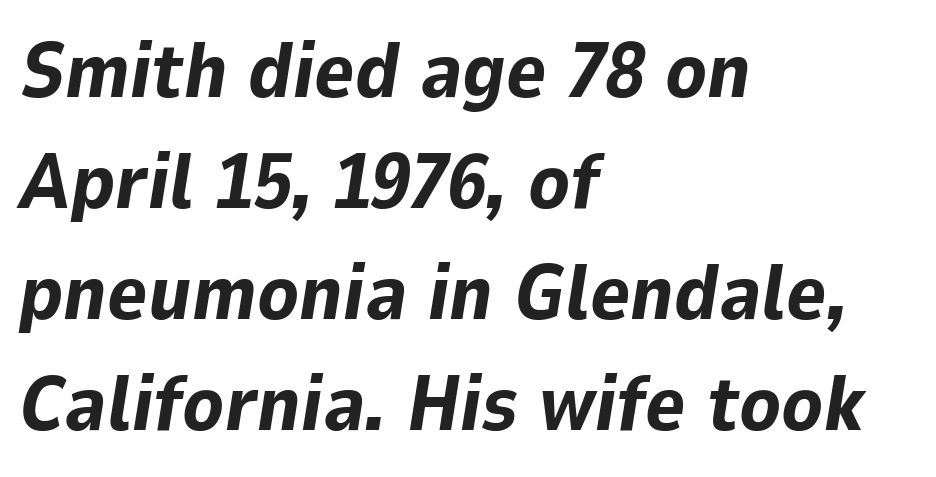
Q: Is the text bold? A: Yes.
Q: Is the text italic (slanted)? A: Yes, it leans right by about 9 degrees.
Q: Is the text underlined? A: No.
Q: How is the paragraph aligned? A: Left-aligned.
Q: Is the spacing between letters normal or unusually wide? A: Normal.
Q: Is the spacing between lines tight, normal or loose? A: Normal.
Q: Width (condensed, normal, or wide)? A: Normal.
Q: Stroke contrast? A: Low.
Q: x-height? A: Medium.
Q: Monospaced? A: No.
